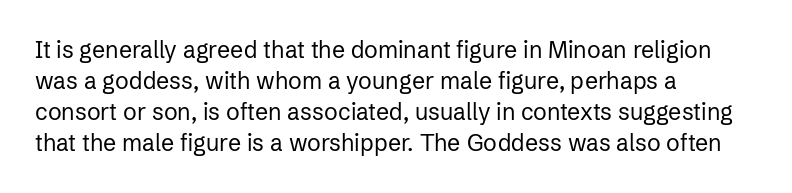
Posture: upright roman. The ragged edge is on the right, which tells us the setting is flush left. Reading down the column, the eye jumps a familiar distance to each next line. The specimen omits any rule beneath the text block's lines. The face looks like a standard text weight, possibly lighter.
